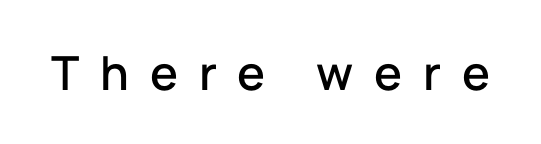
This sample uses expanded letter spacing, leaving extra air between glyphs. These lines are composed in type without serifs. Just letters on the line, the space beneath them empty. These lines are rendered in a variable-pitch font. These lines were composed using upright roman letters.
